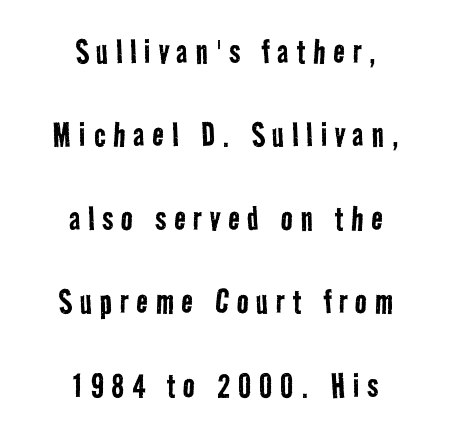
The image shows 39 px regular-weight, condensed sans-serif type; set centered, loose line spacing (2.14x), unusually wide letter spacing (+0.2 em), not underlined; low stroke contrast and a medium x-height.
